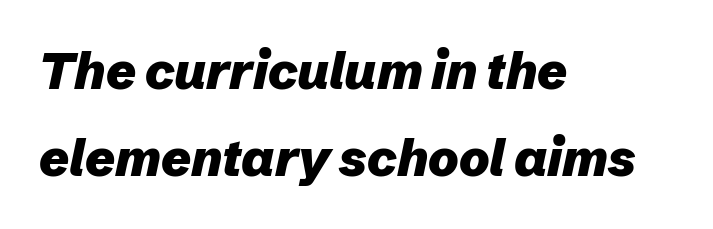
Bold? Absolutely — the strokes are thick and heavy. Caption: standard tracking, unaltered. This rendering features lettering with no underline. The specimen reads as italic at a glance. Horizontally, the lines are justified to the leading edge only. Varying glyph widths throughout — classic text-font behaviour.
